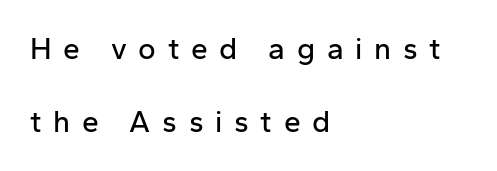
The image shows 30 px sans-serif type, upright; set left-aligned, loose line spacing (2.45x), unusually wide letter spacing (+0.39 em), not underlined; low stroke contrast and a medium x-height.
